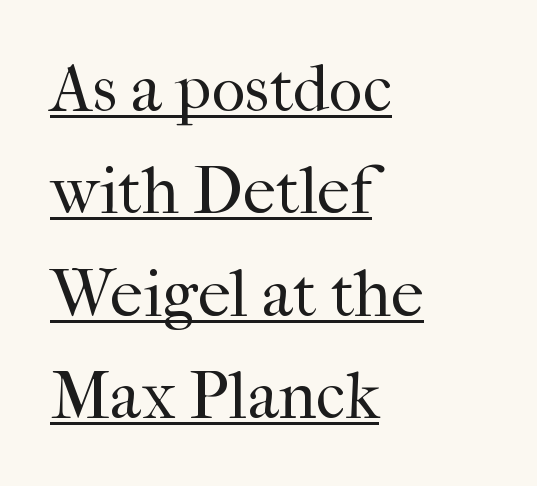
Looks like regular typesetting: each glyph gets only the width it needs. The designer left line spacing at the default. Reading down the block, your eye returns to a fixed left position each line. Somebody hit Ctrl+U on this one — the words are underlined.
